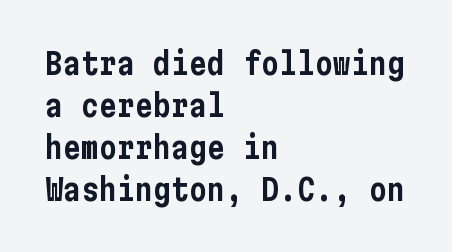
Unlike a traditional serif, this face leaves its strokes unadorned. Alignment: flush left. Each new line begins a customary step beneath the previous one. Underlining? Definitely not there.
